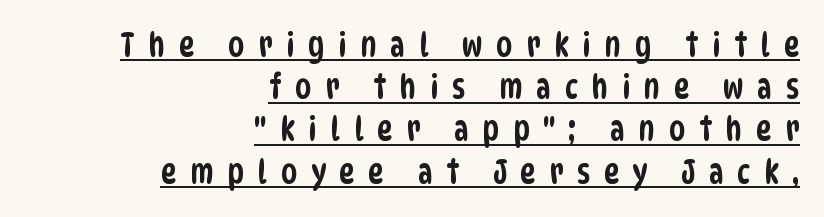
Each line ends at the same right margin while the left side varies. The tracking jumps out immediately: characters are airy and widely separated. Each line of the rendering has a horizontal stroke beneath the glyphs. Varying glyph widths throughout — classic text-font behaviour. Typographically, this falls in the sans-serif category. The vertical gap from one line to the next is medium.
